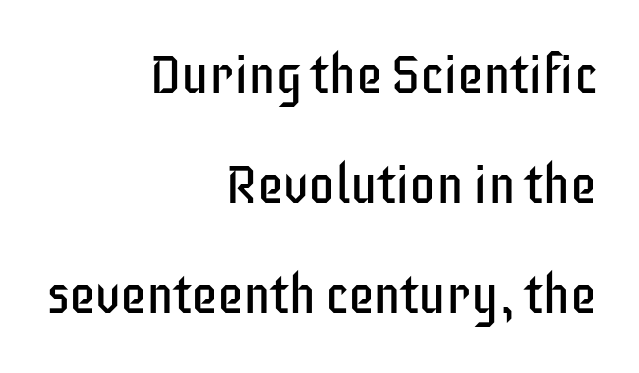
Q: Is the text bold? A: No.
Q: Is the text italic (slanted)? A: No, it is upright.
Q: Is the typeface a serif or a sans-serif typeface? A: Sans-serif.
Q: Is the text underlined? A: No.
Q: How is the paragraph aligned? A: Right-aligned.
Q: Is the spacing between letters normal or unusually wide? A: Normal.
Q: Is the spacing between lines tight, normal or loose? A: Loose.
Q: Width (condensed, normal, or wide)? A: Condensed.
Q: Stroke contrast? A: Low.
Q: x-height? A: Large.
Q: Monospaced? A: No.
